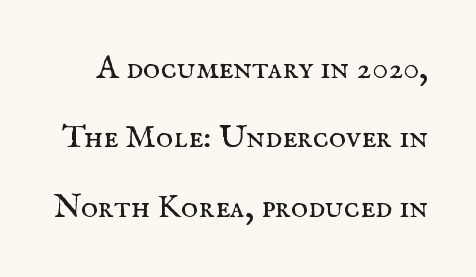
Q: Is the text bold? A: No.
Q: Is the text italic (slanted)? A: No, it is upright.
Q: Is the typeface a serif or a sans-serif typeface? A: Serif.
Q: Is the text underlined? A: No.
Q: Is the spacing between letters normal or unusually wide? A: Normal.
Q: Is the spacing between lines tight, normal or loose? A: Loose.
Q: Width (condensed, normal, or wide)? A: Normal.
Q: Stroke contrast? A: Medium.
Q: x-height? A: Small.
Q: Monospaced? A: No.
